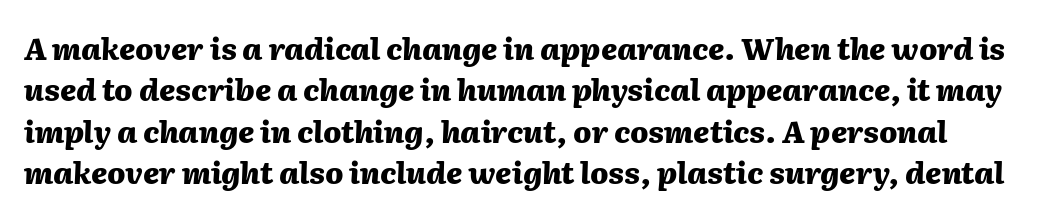
{"italic": "yes", "lean": "right", "slant_degrees": 2, "bold": "yes", "weight": "heavy", "width": "normal", "stroke_contrast": "medium", "x_height": "medium", "monospaced": "no", "underline": "no", "line_spacing": "normal", "line_spacing_ratio": 1.38, "letter_spacing": "normal", "letter_spacing_em": 0.0, "glyph_px": 30}
